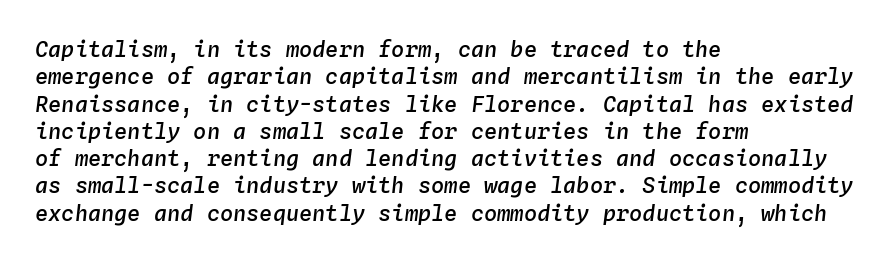
The image shows 22 px text type, italic (leaning right); set left-aligned, line spacing 1.24x, normal letter spacing, not underlined.
